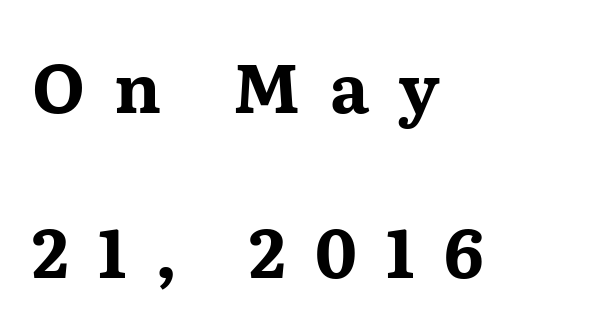
Q: Is the text bold? A: Yes.
Q: Is the text italic (slanted)? A: No, it is upright.
Q: Is the typeface a serif or a sans-serif typeface? A: Serif.
Q: Is the text underlined? A: No.
Q: How is the paragraph aligned? A: Left-aligned.
Q: Is the spacing between letters normal or unusually wide? A: Unusually wide.
Q: Is the spacing between lines tight, normal or loose? A: Loose.
Q: Width (condensed, normal, or wide)? A: Wide.
Q: Stroke contrast? A: Medium.
Q: x-height? A: Medium.
Q: Monospaced? A: No.
